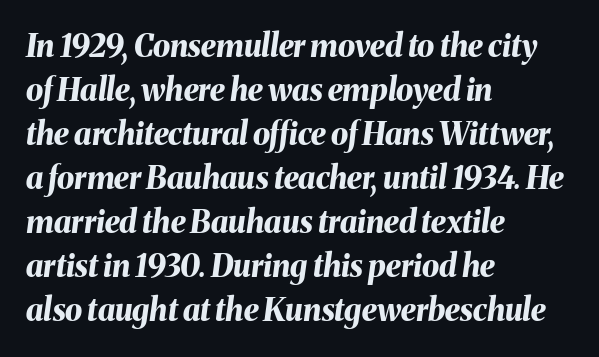
Italic: yes, the glyphs are oblique. The horizontal fit of the characters is conventional and even. Vertical spacing — default. The specimen omits any rule beneath the text block's lines. In terms of weight, the rendering is a true, heavy bold.
